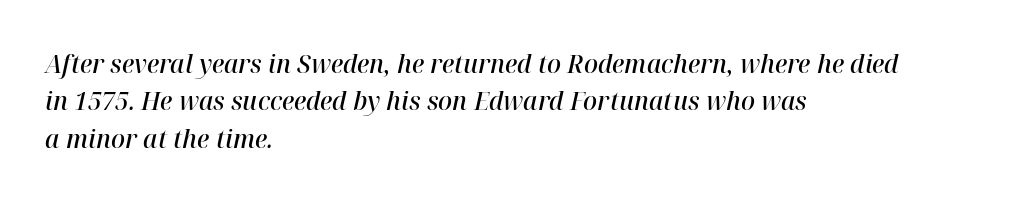
These lines carry some extra weight — a demibold, not a full bold. The lettering tilts uniformly, giving the passage an italic look. This rendering features lettering with no underline. These lines keep a tight, regular rhythm from letter to letter. Rows of type keep a routine distance in the vertical direction.
